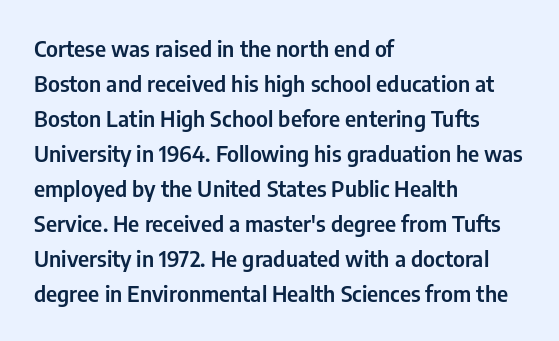
The image shows 22 px text type, upright; set left-aligned, normal line spacing (1.59x), normal letter spacing, not underlined.
